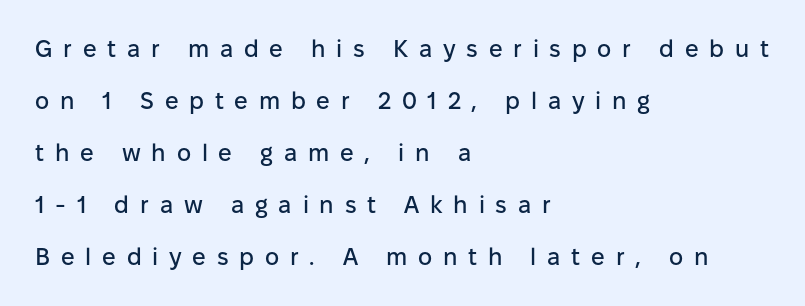
{"italic": "no", "underline": "no", "align": "left", "line_spacing": "loose", "line_spacing_ratio": 2.17, "letter_spacing": "wide", "letter_spacing_em": 0.45, "glyph_px": 24}
